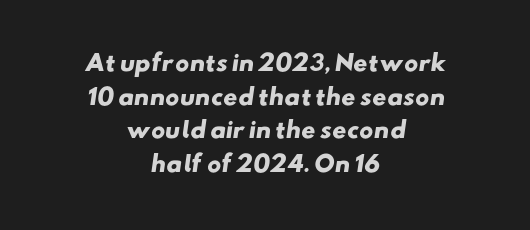
The image shows 22 px bold type; set centered, normal line spacing (1.53x), normal letter spacing, not underlined.
